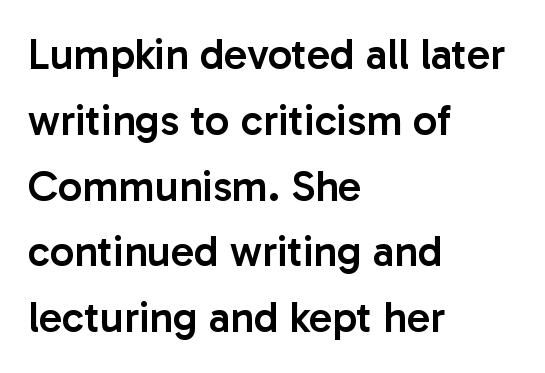
The image shows 43 px semibold sans-serif type, upright; set left-aligned, normal line spacing (1.53x), normal letter spacing, not underlined; low stroke contrast and a medium x-height.
